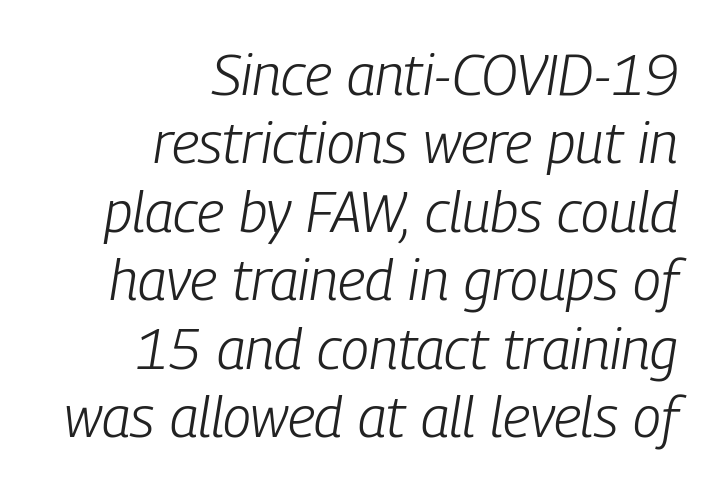
Q: Is the text bold? A: No.
Q: Is the text italic (slanted)? A: Yes, it leans right by about 9 degrees.
Q: Is the text underlined? A: No.
Q: How is the paragraph aligned? A: Right-aligned.
Q: Is the spacing between letters normal or unusually wide? A: Normal.
Q: Width (condensed, normal, or wide)? A: Condensed.
Q: Stroke contrast? A: Low.
Q: x-height? A: Medium.
Q: Monospaced? A: No.
